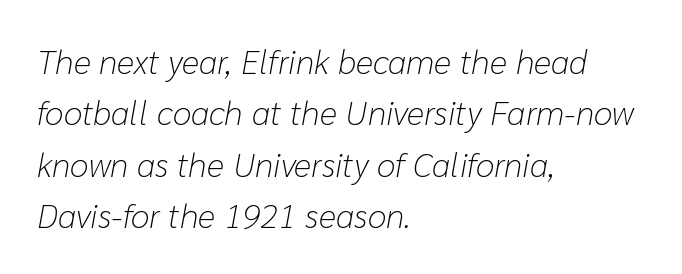
{"italic": "yes", "lean": "right", "slant_degrees": 10, "bold": "no", "weight": "light", "width": "normal", "stroke_contrast": "low", "x_height": "medium", "monospaced": "no", "underline": "no", "align": "left", "line_spacing": "normal", "line_spacing_ratio": 1.51, "letter_spacing": "normal", "letter_spacing_em": 0.0, "glyph_px": 34}
